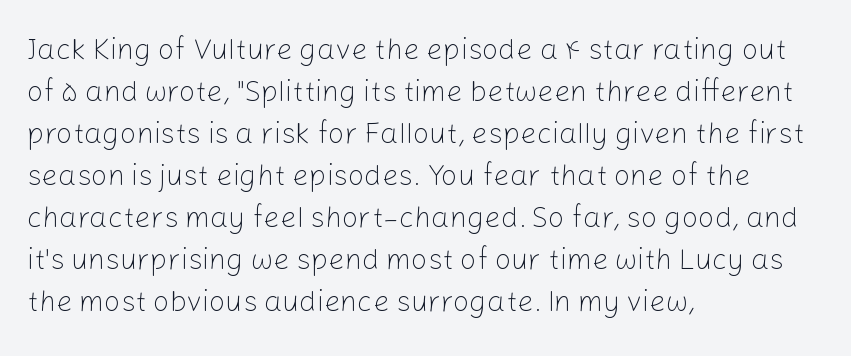
Q: Is the text bold? A: No.
Q: Is the text italic (slanted)? A: No, it is upright.
Q: Is the typeface a serif or a sans-serif typeface? A: Sans-serif.
Q: Is the text underlined? A: No.
Q: How is the paragraph aligned? A: Left-aligned.
Q: Is the spacing between letters normal or unusually wide? A: Normal.
Q: Is the spacing between lines tight, normal or loose? A: Normal.
Q: Width (condensed, normal, or wide)? A: Normal.
Q: Stroke contrast? A: Low.
Q: x-height? A: Medium.
Q: Monospaced? A: No.
